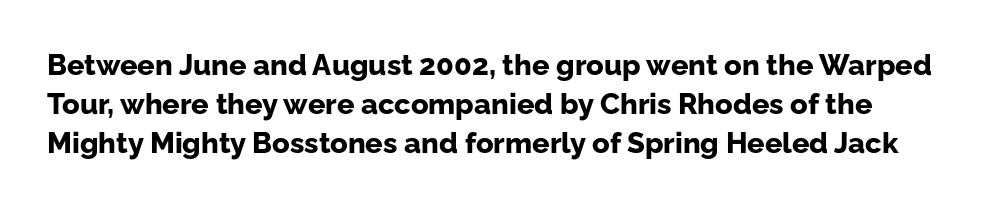
Q: Is the text bold? A: Yes.
Q: Is the text italic (slanted)? A: No, it is upright.
Q: Is the typeface a serif or a sans-serif typeface? A: Sans-serif.
Q: Is the text underlined? A: No.
Q: Is the spacing between letters normal or unusually wide? A: Normal.
Q: Is the spacing between lines tight, normal or loose? A: Normal.
Q: Width (condensed, normal, or wide)? A: Normal.
Q: Stroke contrast? A: Low.
Q: x-height? A: Medium.
Q: Monospaced? A: No.
